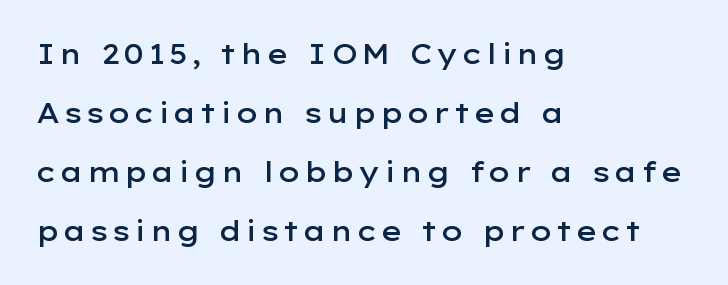
{"serif": "no", "italic": "no", "bold": "semi", "weight": "semibold", "width": "wide", "stroke_contrast": "low", "x_height": "medium", "monospaced": "no", "underline": "no", "align": "left", "line_spacing": "loose", "line_spacing_ratio": 2.11, "glyph_px": 28}
